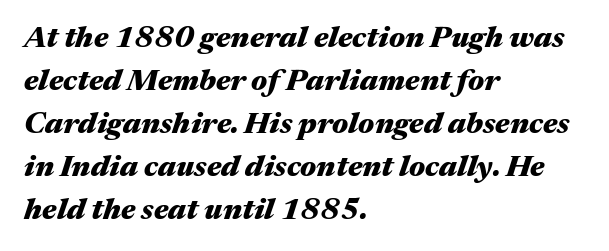
Q: Is the text bold? A: Yes.
Q: Is the text italic (slanted)? A: Yes, it leans right by about 17 degrees.
Q: Is the text underlined? A: No.
Q: How is the paragraph aligned? A: Left-aligned.
Q: Is the spacing between letters normal or unusually wide? A: Normal.
Q: Is the spacing between lines tight, normal or loose? A: Normal.
Q: Width (condensed, normal, or wide)? A: Wide.
Q: Stroke contrast? A: Medium.
Q: x-height? A: Medium.
Q: Monospaced? A: No.
